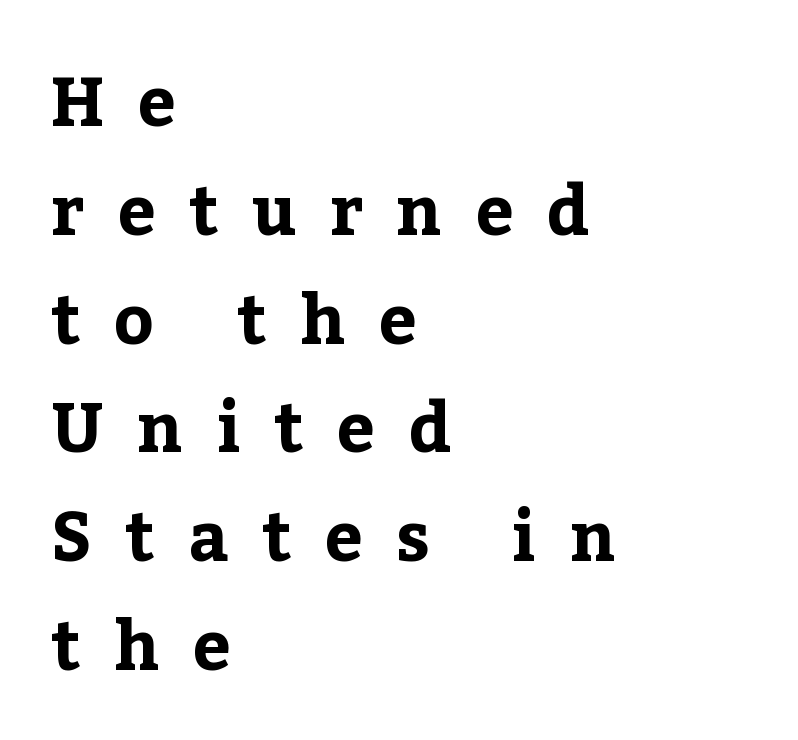
The typesetter chose a ragged-right arrangement here. Every letter is thick-stroked: bold, no question. Loose tracking; the words dissolve into strings of separated letters. A typesetter would label this face a serif. The vertical gap from one line to the next is medium.
